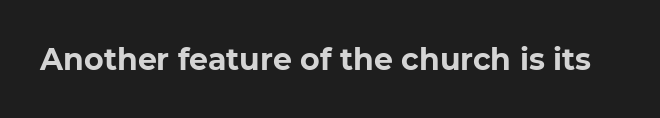
Q: Is the text bold? A: Yes.
Q: Is the typeface a serif or a sans-serif typeface? A: Sans-serif.
Q: Is the text underlined? A: No.
Q: Is the spacing between letters normal or unusually wide? A: Normal.
Q: Width (condensed, normal, or wide)? A: Normal.
Q: Stroke contrast? A: Low.
Q: x-height? A: Medium.
Q: Monospaced? A: No.
